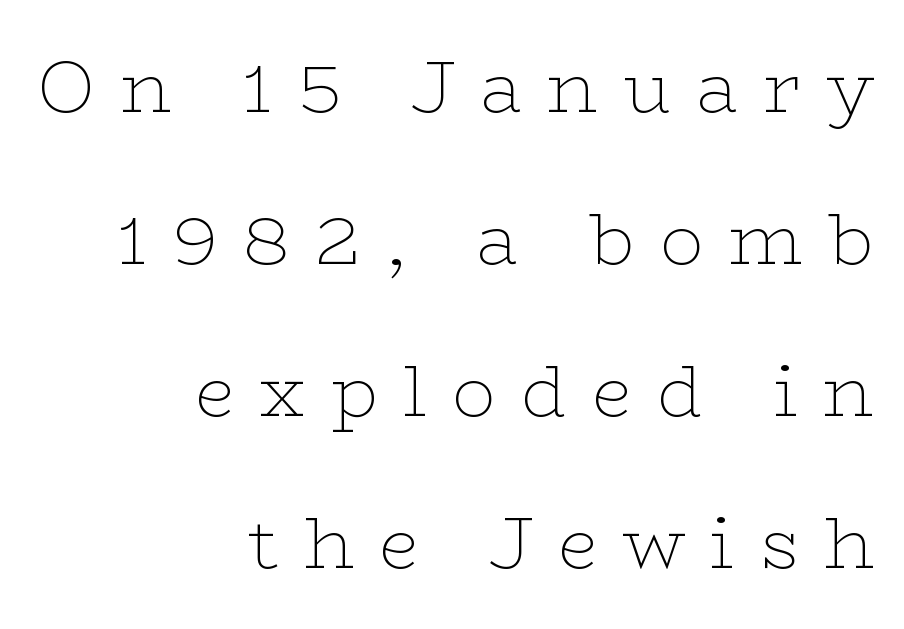
Q: Is the text bold? A: No.
Q: Is the text italic (slanted)? A: No, it is upright.
Q: Is the typeface a serif or a sans-serif typeface? A: Serif.
Q: Is the text underlined? A: No.
Q: How is the paragraph aligned? A: Right-aligned.
Q: Is the spacing between letters normal or unusually wide? A: Unusually wide.
Q: Is the spacing between lines tight, normal or loose? A: Loose.
Q: Width (condensed, normal, or wide)? A: Wide.
Q: Stroke contrast? A: Low.
Q: x-height? A: Medium.
Q: Monospaced? A: No.
